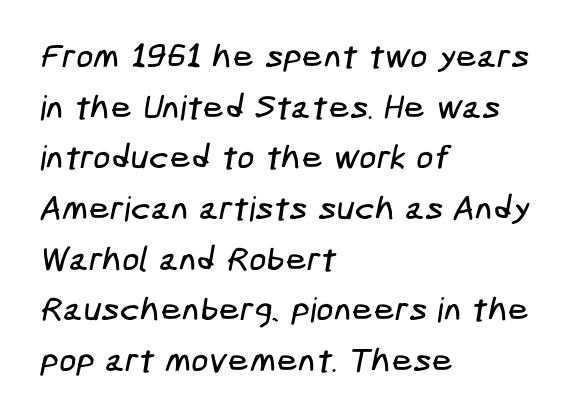
Grotesque or geometric, the face here clearly has no serifs. Honestly, the letter spacing is just normal — you wouldn't notice it. Decoration check: the copy has no underline. Does the copy run flush right? No — it runs flush left.
